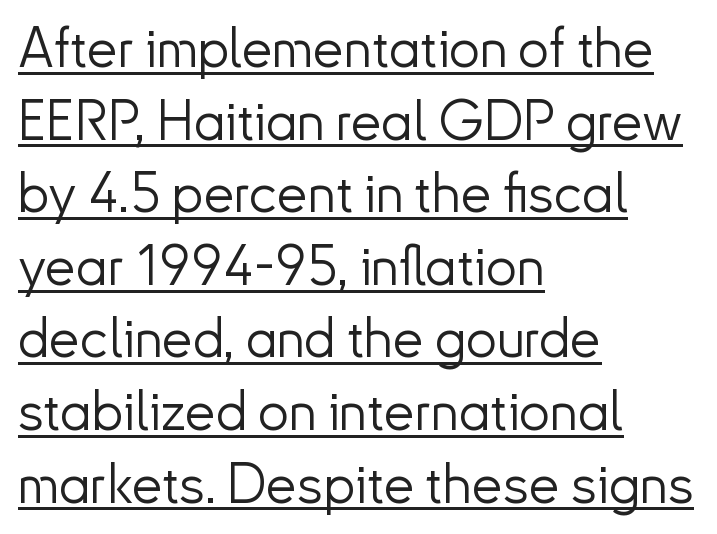
Q: Is the text bold? A: No.
Q: Is the text italic (slanted)? A: No, it is upright.
Q: Is the typeface a serif or a sans-serif typeface? A: Sans-serif.
Q: Is the text underlined? A: Yes.
Q: How is the paragraph aligned? A: Left-aligned.
Q: Is the spacing between letters normal or unusually wide? A: Normal.
Q: Is the spacing between lines tight, normal or loose? A: Normal.
Q: Width (condensed, normal, or wide)? A: Normal.
Q: Stroke contrast? A: Low.
Q: x-height? A: Small.
Q: Monospaced? A: No.
